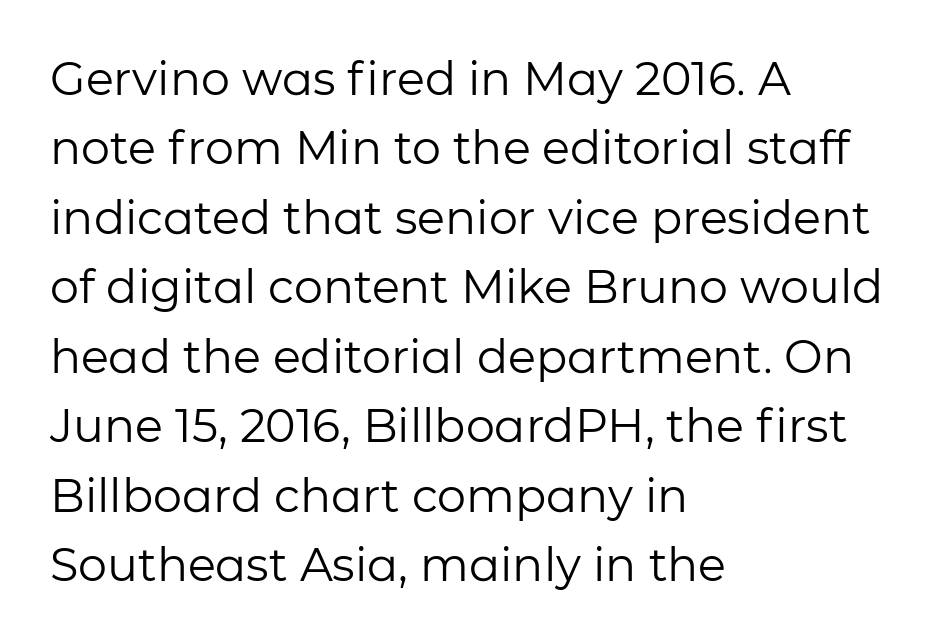
The image shows 46 px regular-weight sans-serif type, upright; set left-aligned, normal line spacing (1.51x), normal letter spacing, not underlined; low stroke contrast and a medium x-height.
